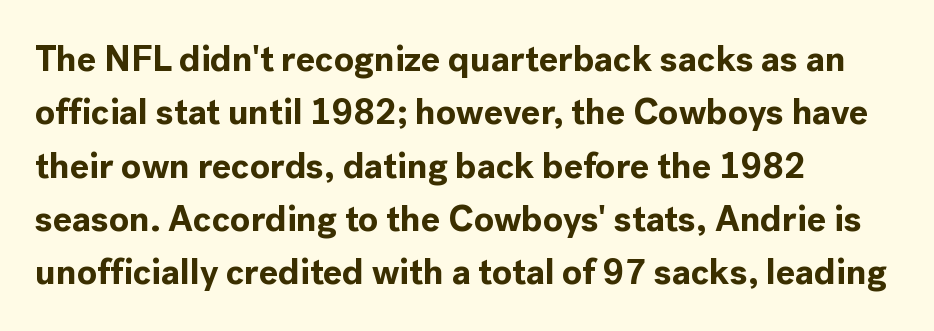
Q: Is the text bold? A: Yes.
Q: Is the text italic (slanted)? A: No, it is upright.
Q: Is the typeface a serif or a sans-serif typeface? A: Sans-serif.
Q: Is the text underlined? A: No.
Q: How is the paragraph aligned? A: Left-aligned.
Q: Is the spacing between letters normal or unusually wide? A: Normal.
Q: Is the spacing between lines tight, normal or loose? A: Normal.
Q: Width (condensed, normal, or wide)? A: Normal.
Q: x-height? A: Medium.
Q: Monospaced? A: No.
